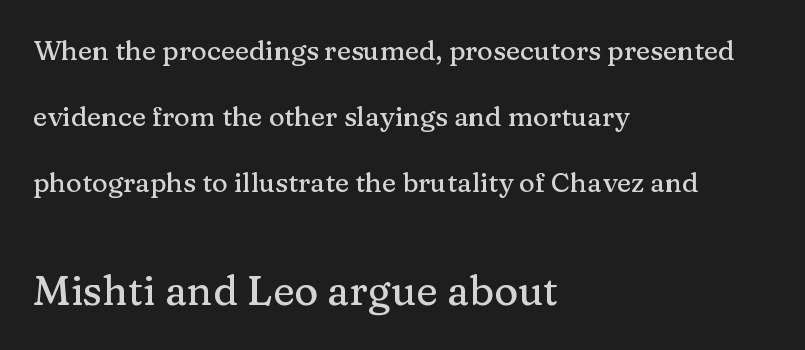
The image shows 41 px serif type, upright; set left-aligned, loose line spacing (2.45x), normal letter spacing, not underlined; the second (bottom) block is 1.52x larger; medium stroke contrast and a medium x-height.
